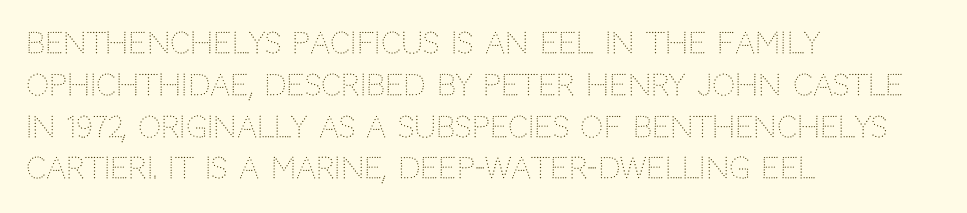
The image shows 29 px light sans-serif type, upright; set left-aligned, normal line spacing (1.44x), normal letter spacing, not underlined; low stroke contrast and a large x-height.
